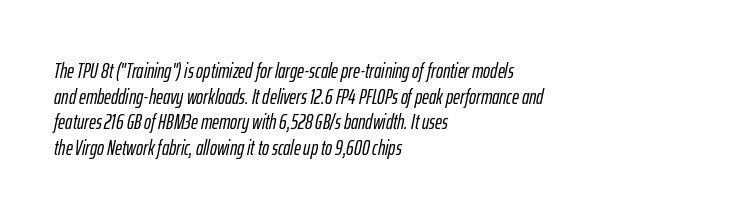
Each row of text sits above clean, open space. Notice how the passage keeps a crisp vertical edge on the left only. Looking at the ascenders, they clearly lean. Look at the tracking — it's just the regular setting, nothing added.
